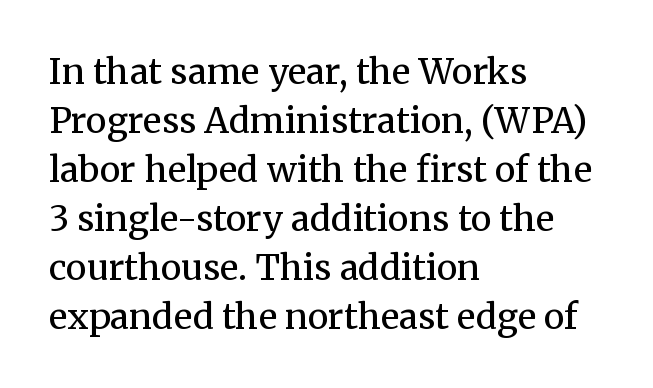
{"serif": "yes", "italic": "no", "bold": "no", "weight": "regular", "width": "normal", "stroke_contrast": "medium", "x_height": "medium", "monospaced": "no", "underline": "no", "align": "left", "line_spacing": "normal", "line_spacing_ratio": 1.4, "letter_spacing": "normal", "letter_spacing_em": 0.0, "glyph_px": 35}
